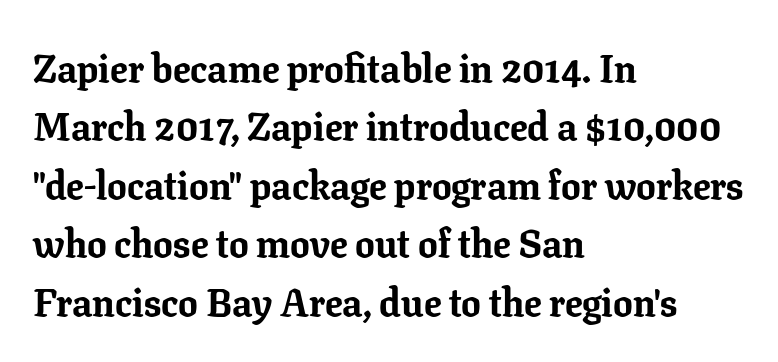
The image shows 39 px bold serif type, upright; set left-aligned, normal line spacing (1.5x), normal letter spacing, not underlined; low stroke contrast and a medium x-height.
